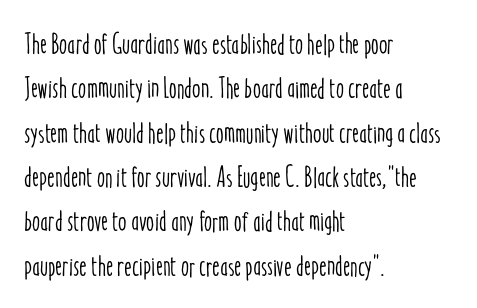
The image shows 29 px condensed type, upright; set left-aligned, normal line spacing (1.53x), normal letter spacing, not underlined; low stroke contrast and a medium x-height.
